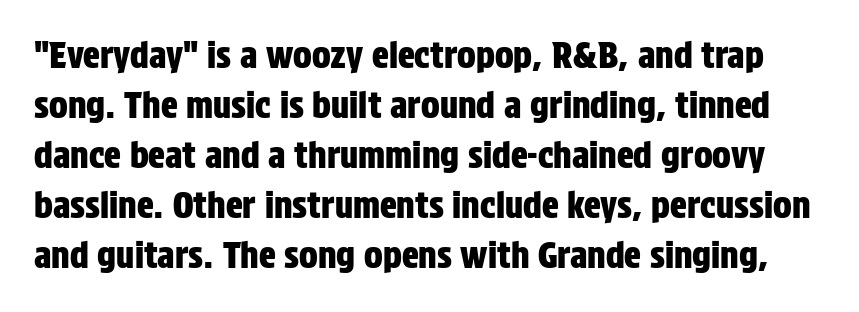
Q: Is the text italic (slanted)? A: No, it is upright.
Q: Is the typeface a serif or a sans-serif typeface? A: Sans-serif.
Q: Is the text underlined? A: No.
Q: Is the spacing between letters normal or unusually wide? A: Normal.
Q: Is the spacing between lines tight, normal or loose? A: Normal.
Q: Width (condensed, normal, or wide)? A: Condensed.
Q: Stroke contrast? A: Low.
Q: x-height? A: Large.
Q: Monospaced? A: No.
